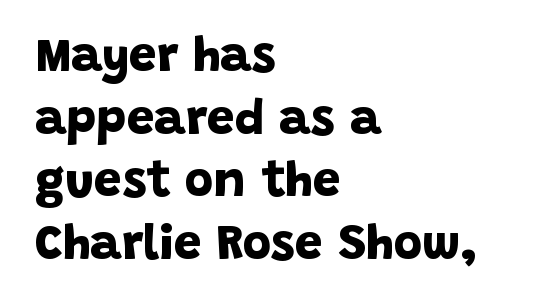
These lines keep a tight, regular rhythm from letter to letter. The space directly below the letters is spotless. If you drew a ruler down the left edge, every line would touch it. How heavy is the stroke? Heavy — this is a bold.
